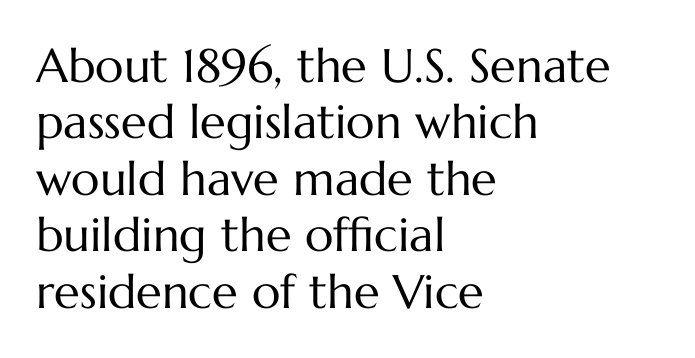
Q: Is the text bold? A: No.
Q: Is the text italic (slanted)? A: No, it is upright.
Q: Is the text underlined? A: No.
Q: How is the paragraph aligned? A: Left-aligned.
Q: Is the spacing between letters normal or unusually wide? A: Normal.
Q: Width (condensed, normal, or wide)? A: Normal.
Q: Stroke contrast? A: Medium.
Q: x-height? A: Medium.
Q: Monospaced? A: No.
